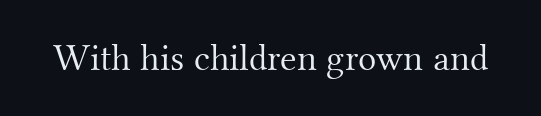
You could not count columns in this text — the font is proportionally spaced. Serif or sans? Serif — the stroke terminals have little feet. Does extra space separate the letters? No, they use regular spacing. Nope, not italic — everything's standing straight.
